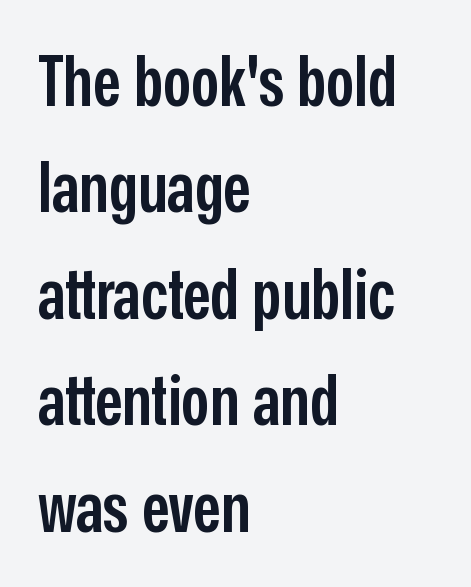
Q: Is the text bold? A: Semi-bold.
Q: Is the text italic (slanted)? A: No, it is upright.
Q: Is the typeface a serif or a sans-serif typeface? A: Sans-serif.
Q: Is the text underlined? A: No.
Q: How is the paragraph aligned? A: Left-aligned.
Q: Is the spacing between letters normal or unusually wide? A: Normal.
Q: Is the spacing between lines tight, normal or loose? A: Normal.
Q: Width (condensed, normal, or wide)? A: Condensed.
Q: Stroke contrast? A: Low.
Q: x-height? A: Medium.
Q: Monospaced? A: No.
